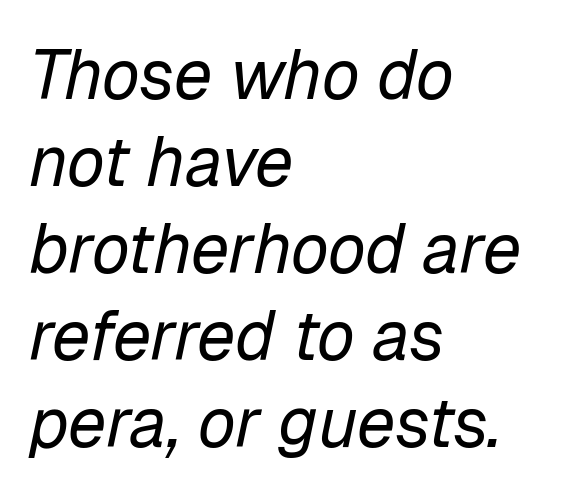
The image shows 69 px regular-weight type, italic (leaning right); set left-aligned, normal line spacing (1.26x), normal letter spacing, not underlined; low stroke contrast and a medium x-height.
